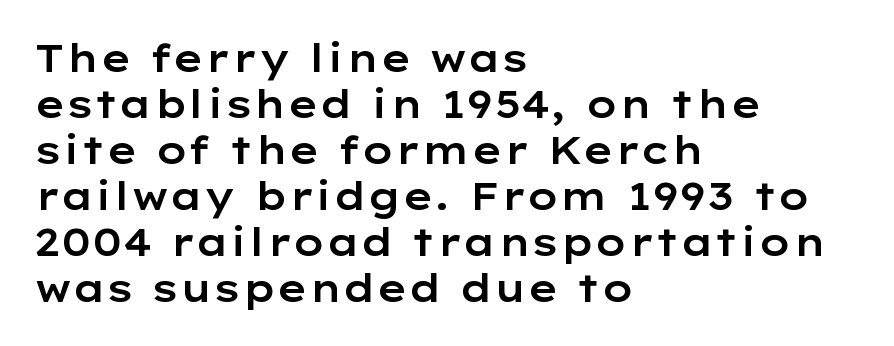
{"serif": "no", "italic": "no", "width": "wide", "stroke_contrast": "low", "x_height": "medium", "monospaced": "no", "underline": "no", "align": "left", "line_spacing_ratio": 1.21, "letter_spacing": "normal", "letter_spacing_em": 0.0, "glyph_px": 38}
